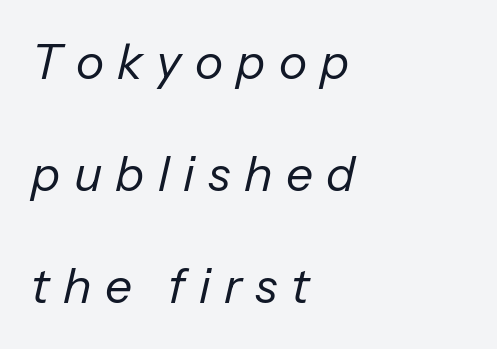
The image shows 48 px regular-weight type, italic (leaning right); set left-aligned, loose line spacing (2.33x), unusually wide letter spacing (+0.28 em), not underlined; low stroke contrast and a medium x-height.
